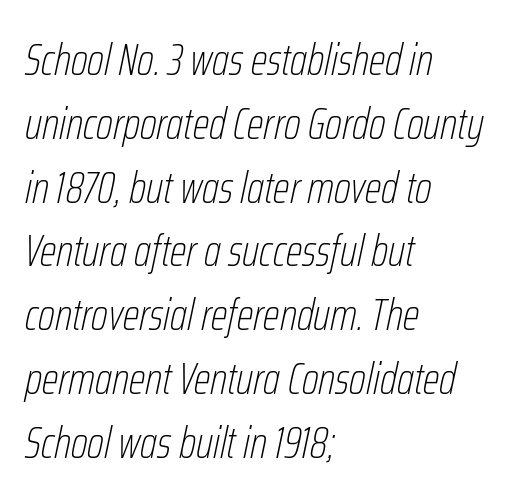
{"italic": "yes", "lean": "right", "slant_degrees": 12, "bold": "no", "weight": "thin", "width": "condensed", "stroke_contrast": "low", "x_height": "medium", "monospaced": "no", "underline": "no", "align": "left", "line_spacing": "normal", "line_spacing_ratio": 1.45, "letter_spacing": "normal", "letter_spacing_em": 0.0, "glyph_px": 44}
